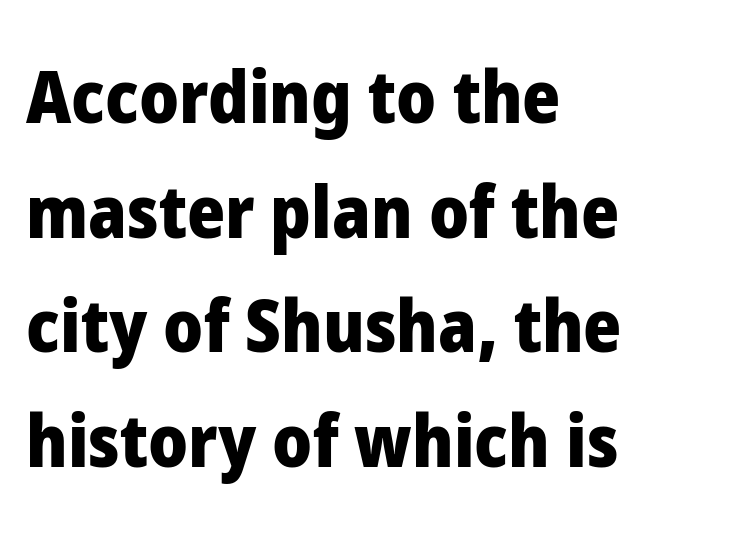
The image shows 73 px heavy sans-serif type, upright; set left-aligned, normal line spacing (1.57x), normal letter spacing, not underlined; low stroke contrast and a medium x-height.
